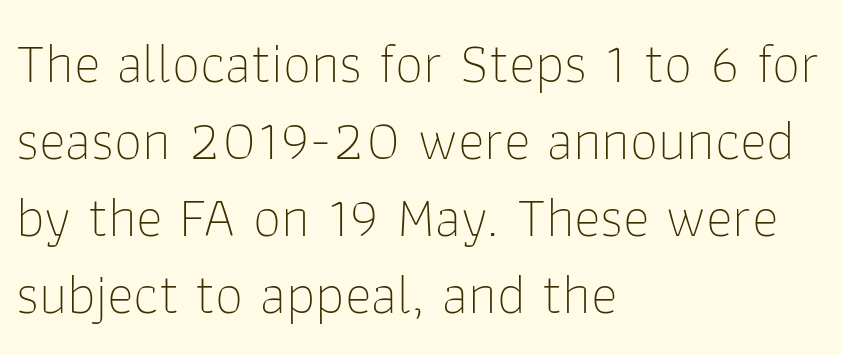
{"serif": "no", "italic": "no", "bold": "no", "weight": "thin", "width": "normal", "stroke_contrast": "low", "x_height": "medium", "monospaced": "no", "underline": "no", "align": "left", "line_spacing": "normal", "line_spacing_ratio": 1.35, "letter_spacing": "normal", "letter_spacing_em": 0.0, "glyph_px": 57}
